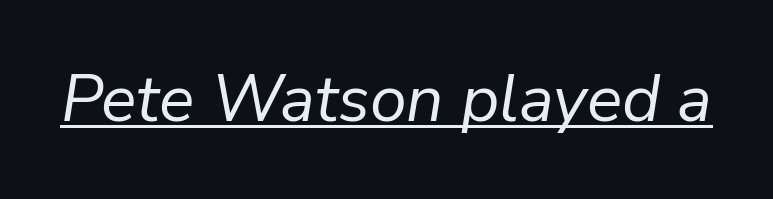
{"italic": "yes", "lean": "right", "slant_degrees": 9, "bold": "no", "weight": "regular", "width": "normal", "stroke_contrast": "low", "x_height": "medium", "monospaced": "no", "underline": "yes", "letter_spacing": "normal", "letter_spacing_em": 0.0, "glyph_px": 66}
